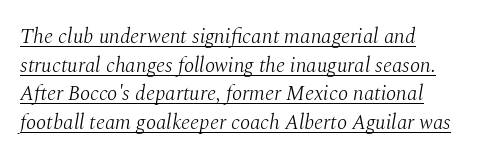
The image shows 21 px text type, italic (leaning right); set left-aligned, normal line spacing (1.36x), normal letter spacing, underlined.
